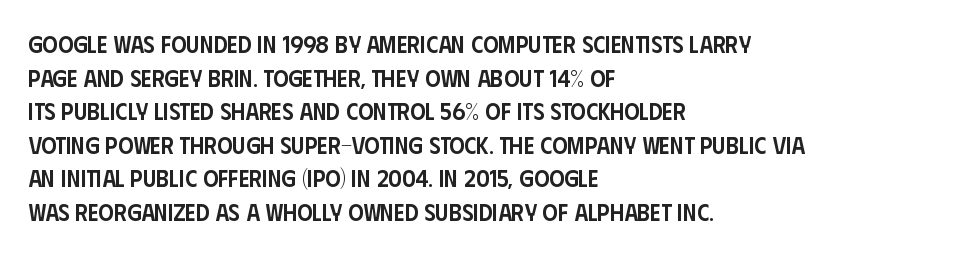
Q: Is the text bold? A: Semi-bold.
Q: Is the text italic (slanted)? A: No, it is upright.
Q: Is the text underlined? A: No.
Q: How is the paragraph aligned? A: Left-aligned.
Q: Is the spacing between letters normal or unusually wide? A: Normal.
Q: Is the spacing between lines tight, normal or loose? A: Normal.
